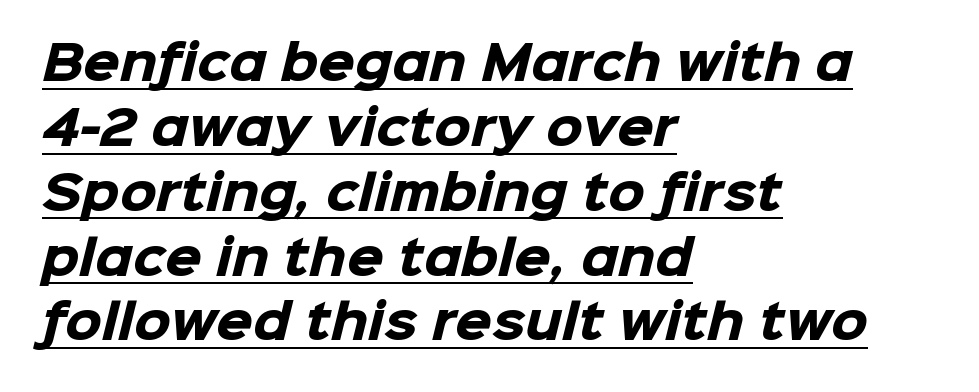
Q: Is the text bold? A: Yes.
Q: Is the typeface a serif or a sans-serif typeface? A: Sans-serif.
Q: Is the text underlined? A: Yes.
Q: How is the paragraph aligned? A: Left-aligned.
Q: Is the spacing between letters normal or unusually wide? A: Normal.
Q: Is the spacing between lines tight, normal or loose? A: Normal.
Q: Width (condensed, normal, or wide)? A: Normal.
Q: Stroke contrast? A: Low.
Q: x-height? A: Medium.
Q: Monospaced? A: No.
